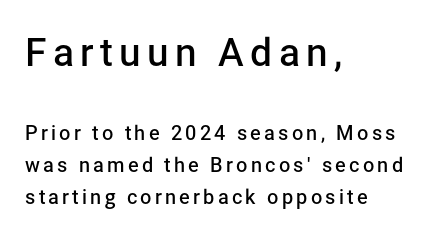
Q: Is the text bold? A: Semi-bold.
Q: Is the text italic (slanted)? A: No, it is upright.
Q: Is the typeface a serif or a sans-serif typeface? A: Sans-serif.
Q: Is the text underlined? A: No.
Q: How is the paragraph aligned? A: Left-aligned.
Q: Is the spacing between lines tight, normal or loose? A: Normal.
Q: Which block of text is set in a larger size, the first (top) or the second (bottom)? A: The first (top) one.
Q: Width (condensed, normal, or wide)? A: Normal.
Q: Stroke contrast? A: Low.
Q: x-height? A: Medium.
Q: Monospaced? A: No.
